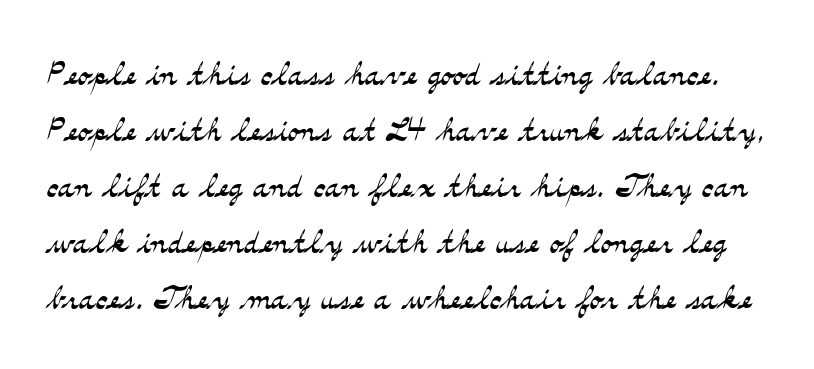
The image shows 44 px light, wide serif type; set normal line spacing (1.27x), normal letter spacing, not underlined; medium stroke contrast and a small x-height.
